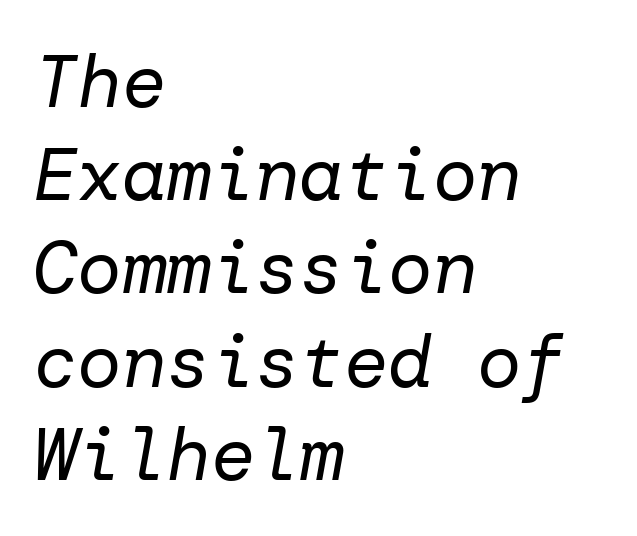
Compared with typical body copy, the letter spacing here is the same. The words here are not underlined. The rendering uses a moderate line-height, typical for paragraphs. Bold? No — there's no thickening of the strokes.
